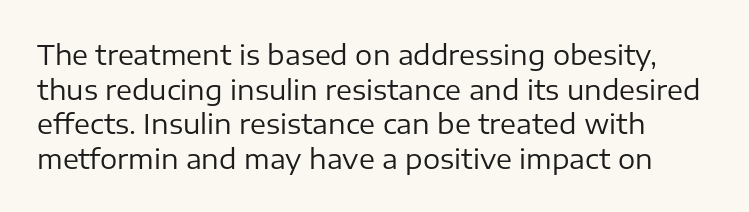
The image shows 27 px text type, upright; set normal line spacing (1.28x), normal letter spacing, not underlined.
